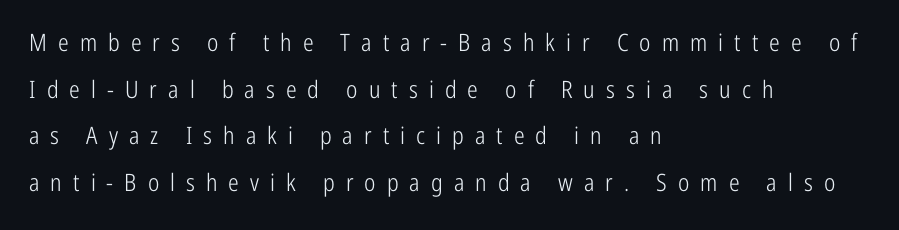
Q: Is the text bold? A: No.
Q: Is the text italic (slanted)? A: No, it is upright.
Q: Is the text underlined? A: No.
Q: How is the paragraph aligned? A: Left-aligned.
Q: Is the spacing between letters normal or unusually wide? A: Unusually wide.
Q: Is the spacing between lines tight, normal or loose? A: Loose.
